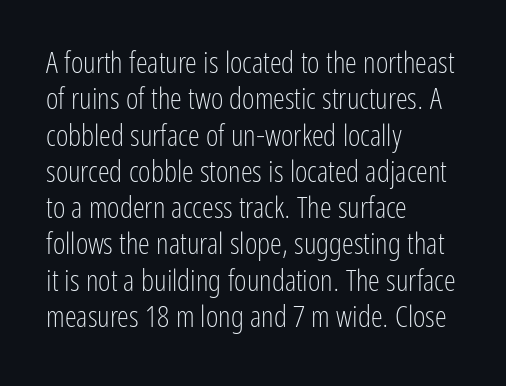
The image shows 30 px light, condensed sans-serif type, upright; set left-aligned, line spacing 1.21x, normal letter spacing, not underlined; low stroke contrast and a medium x-height.
